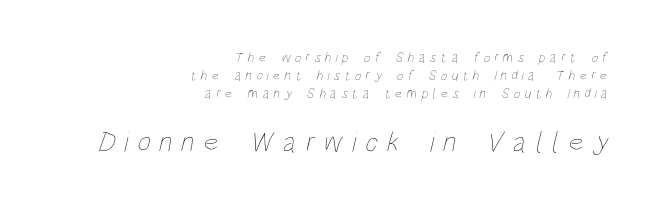
The image shows 29 px thin, condensed type; set right-aligned, normal line spacing (1.28x), unusually wide letter spacing (+0.32 em), not underlined; the second (bottom) block is 2.07x larger; low stroke contrast and a large x-height.
